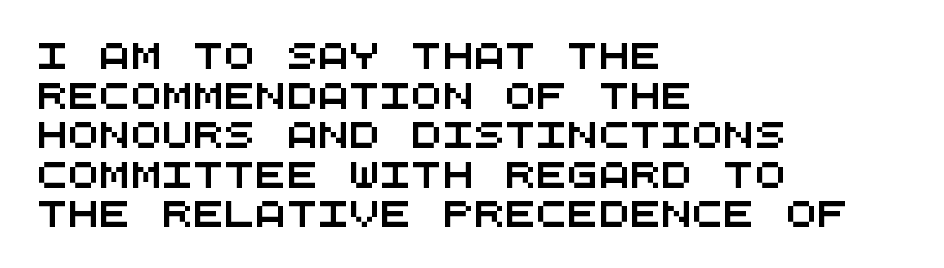
The passage shown is not underscored anywhere. Regarding leading, the lines here are spaced in the standard way. Line starts are locked; line ends wander. No extra tracking has been applied to these lines.
